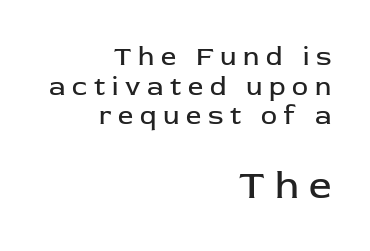
{"serif": "no", "italic": "no", "bold": "no", "weight": "regular", "width": "normal", "stroke_contrast": "low", "x_height": "medium", "monospaced": "no", "underline": "no", "align": "right", "line_spacing": "tight", "line_spacing_ratio": 1.1, "letter_spacing": "wide", "letter_spacing_em": 0.25, "larger_block": "second", "size_ratio": 1.48, "glyph_px": 40}
